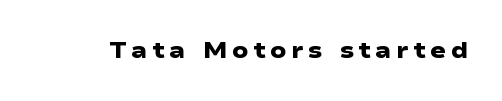
Is the letter spacing exaggerated? Yes — the characters are pushed far apart. The strokes are fattened all the way to bold. The glyphs are unaccompanied by any horizontal stroke below them.
